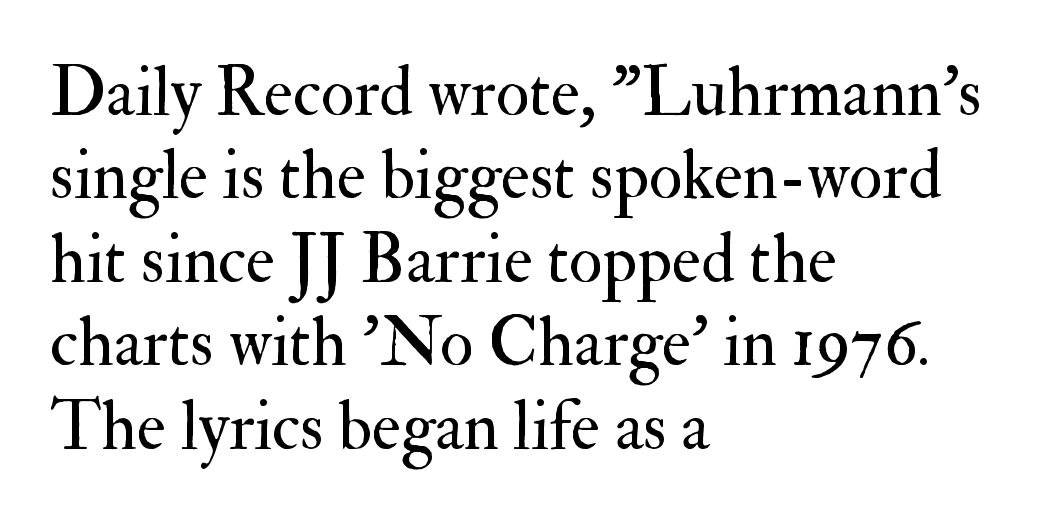
Q: Is the text bold? A: No.
Q: Is the text italic (slanted)? A: No, it is upright.
Q: Is the typeface a serif or a sans-serif typeface? A: Serif.
Q: Is the text underlined? A: No.
Q: How is the paragraph aligned? A: Left-aligned.
Q: Is the spacing between letters normal or unusually wide? A: Normal.
Q: Width (condensed, normal, or wide)? A: Normal.
Q: Stroke contrast? A: Medium.
Q: x-height? A: Small.
Q: Monospaced? A: No.
